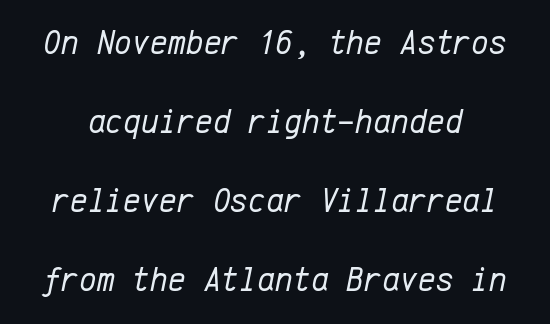
The image shows 34 px regular-weight type, italic (leaning right), monospaced; set loose line spacing (2.32x), normal letter spacing, not underlined; low stroke contrast and a medium x-height.
